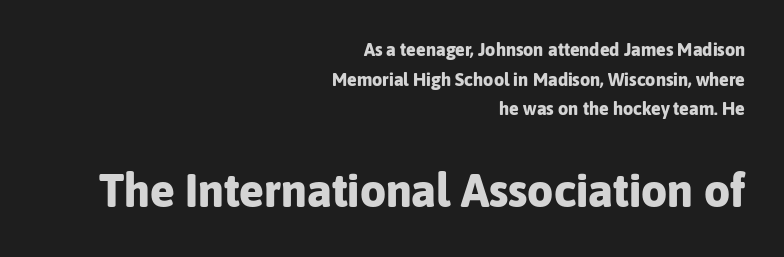
Q: Is the text bold? A: Yes.
Q: Is the text italic (slanted)? A: No, it is upright.
Q: Is the typeface a serif or a sans-serif typeface? A: Sans-serif.
Q: Is the text underlined? A: No.
Q: How is the paragraph aligned? A: Right-aligned.
Q: Is the spacing between letters normal or unusually wide? A: Normal.
Q: Is the spacing between lines tight, normal or loose? A: Normal.
Q: Which block of text is set in a larger size, the first (top) or the second (bottom)? A: The second (bottom) one.
Q: Width (condensed, normal, or wide)? A: Normal.
Q: Stroke contrast? A: Low.
Q: x-height? A: Medium.
Q: Monospaced? A: No.
